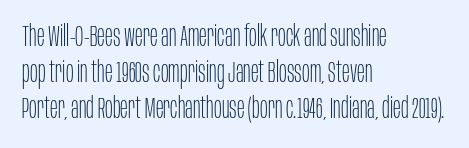
The image shows 29 px thin, condensed sans-serif type, upright; set left-aligned, normal line spacing (1.25x), normal letter spacing, not underlined; low stroke contrast and a large x-height.
